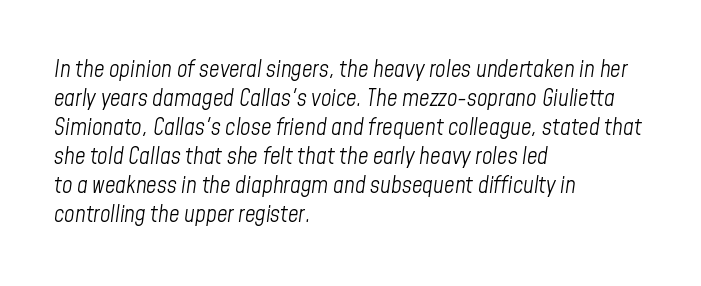
The image shows 23 px text type, italic (leaning right); set left-aligned, normal line spacing (1.26x), normal letter spacing, not underlined.
